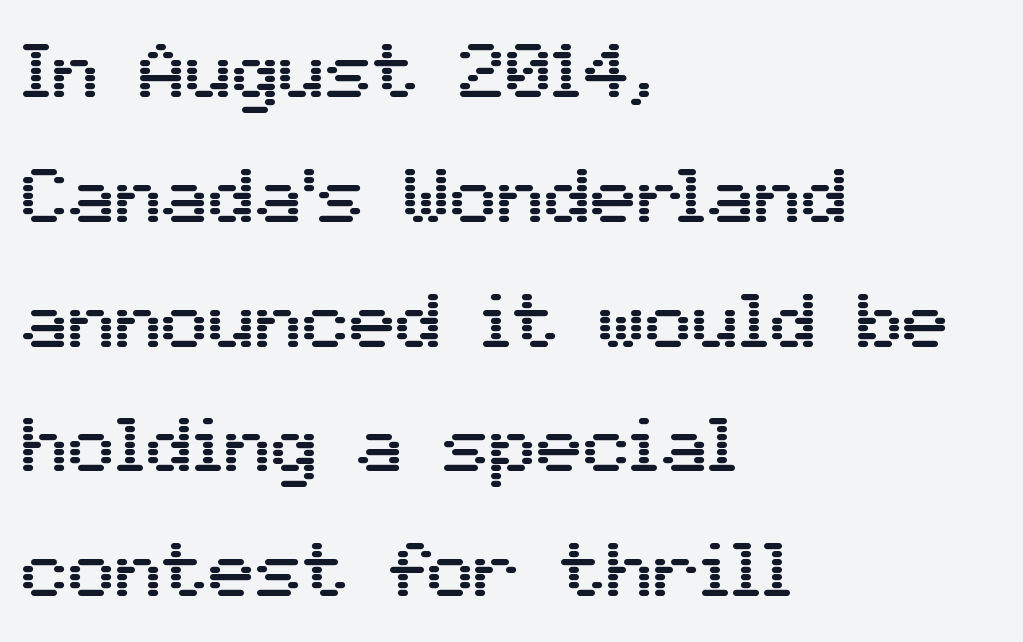
{"serif": "no", "italic": "no", "width": "normal", "stroke_contrast": "medium", "x_height": "medium", "monospaced": "no", "underline": "no", "align": "left", "line_spacing": "normal", "line_spacing_ratio": 1.6, "letter_spacing": "normal", "letter_spacing_em": 0.0, "glyph_px": 78}
